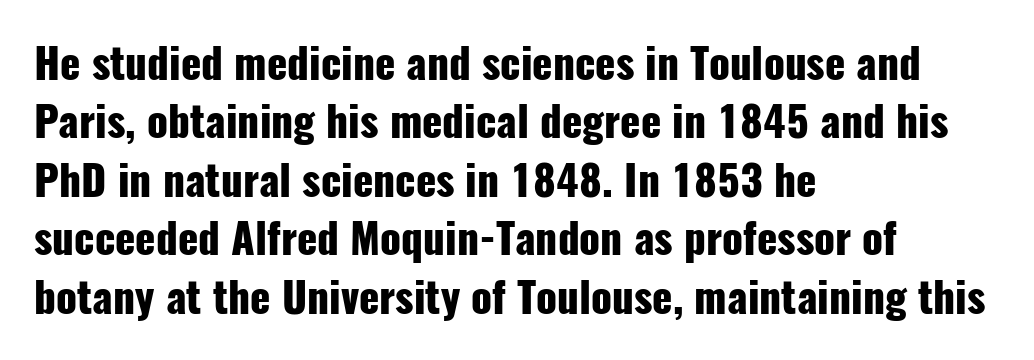
The image shows 42 px heavy, condensed sans-serif type, upright; set left-aligned, normal line spacing (1.39x), normal letter spacing, not underlined; low stroke contrast and a medium x-height.
